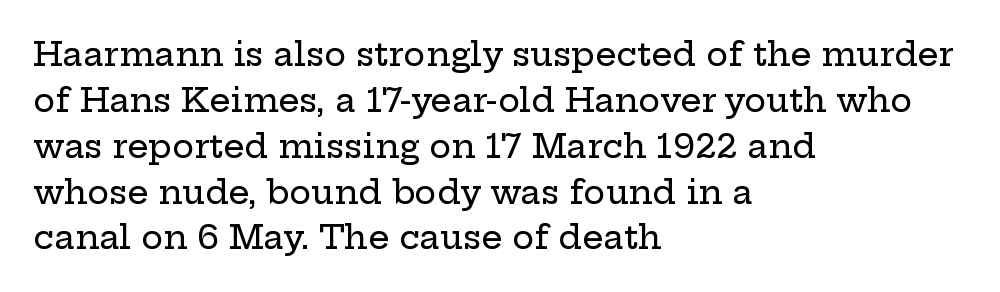
{"serif": "yes", "italic": "no", "width": "wide", "stroke_contrast": "low", "x_height": "medium", "monospaced": "no", "underline": "no", "align": "left", "line_spacing": "normal", "line_spacing_ratio": 1.39, "letter_spacing": "normal", "letter_spacing_em": 0.0, "glyph_px": 33}
